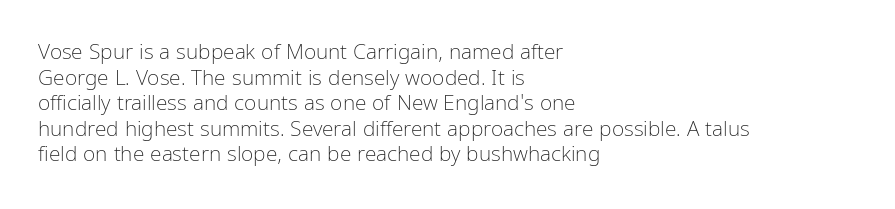
Does extra space separate the letters? No, they use regular spacing. The passage is arranged the way most books set body copy — flush left. The area under the type is left untouched. The face looks like a standard text weight, possibly lighter. Notice how the stems are strictly vertical — no italics here.
